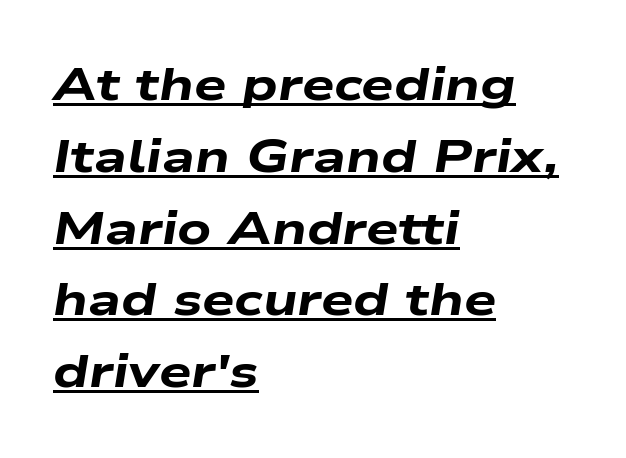
Q: Is the text bold? A: Yes.
Q: Is the text italic (slanted)? A: Yes, it leans right by about 9 degrees.
Q: Is the text underlined? A: Yes.
Q: How is the paragraph aligned? A: Left-aligned.
Q: Is the spacing between letters normal or unusually wide? A: Normal.
Q: Is the spacing between lines tight, normal or loose? A: Normal.
Q: Width (condensed, normal, or wide)? A: Wide.
Q: Stroke contrast? A: Low.
Q: x-height? A: Medium.
Q: Monospaced? A: No.
